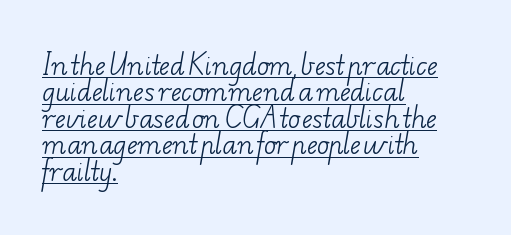
The image shows 25 px text type; set left-aligned, tight line spacing (1.06x), normal letter spacing, underlined.
